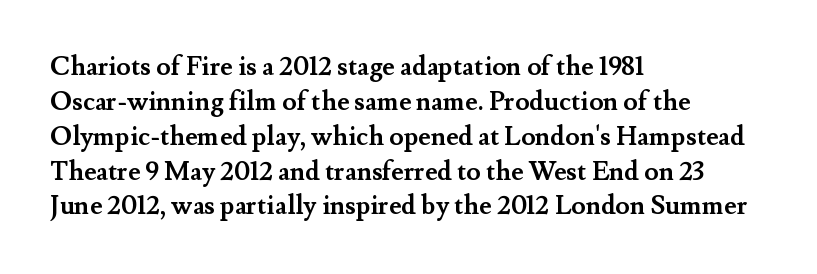
{"italic": "no", "bold": "yes", "underline": "no", "align": "left", "line_spacing": "normal", "line_spacing_ratio": 1.34, "letter_spacing": "normal", "letter_spacing_em": 0.0, "glyph_px": 26}
